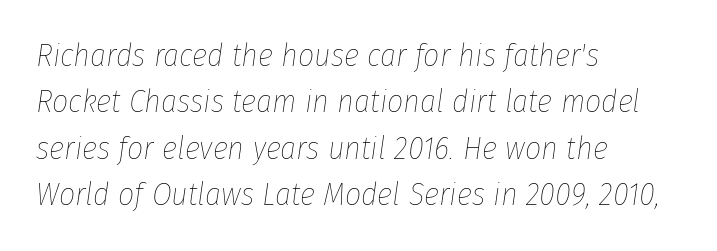
{"italic": "yes", "lean": "right", "slant_degrees": 8, "bold": "no", "weight": "thin", "width": "condensed", "stroke_contrast": "low", "x_height": "medium", "monospaced": "no", "underline": "no", "align": "left", "line_spacing": "normal", "line_spacing_ratio": 1.45, "letter_spacing": "normal", "letter_spacing_em": 0.0, "glyph_px": 32}
